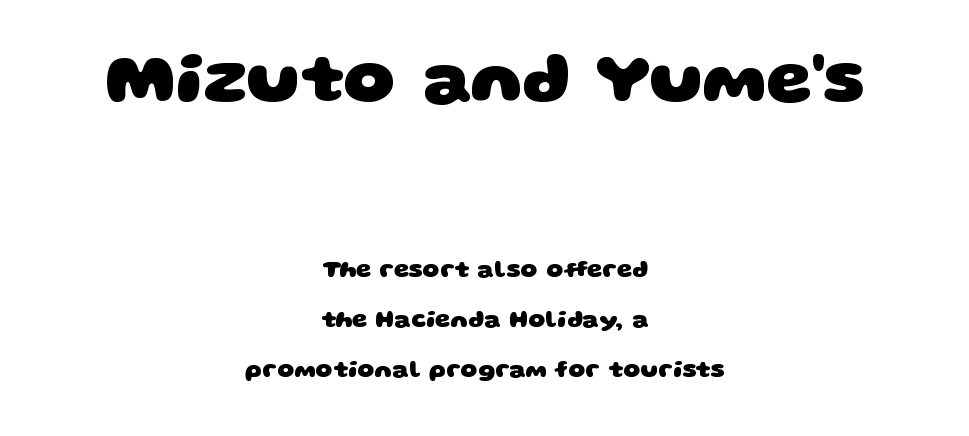
{"serif": "no", "bold": "yes", "weight": "heavy", "width": "wide", "stroke_contrast": "low", "x_height": "large", "monospaced": "no", "underline": "no", "align": "center", "line_spacing": "loose", "line_spacing_ratio": 2.08, "letter_spacing": "normal", "letter_spacing_em": 0.0, "larger_block": "first", "size_ratio": 3.0, "glyph_px": 72}
